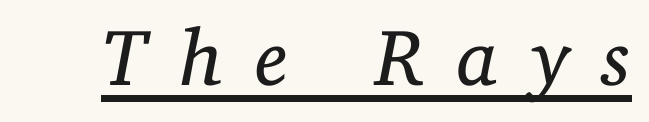
The image shows 80 px regular-weight serif type, italic (leaning right); set unusually wide letter spacing (+0.4 em), underlined; low stroke contrast and a medium x-height.
